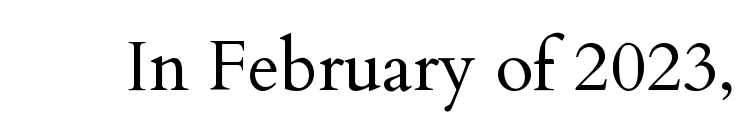
The lettering holds an erect, upright posture throughout. The string is rendered with underlining switched off. The letters advance in unequal steps, a hallmark of proportional type. Classification — serif.
